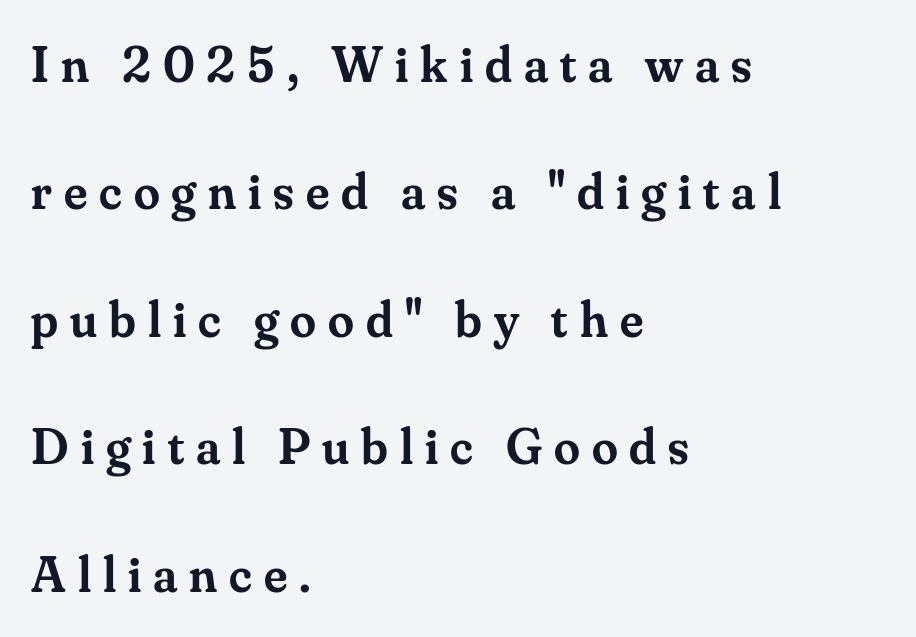
The image shows 52 px semibold serif type, upright; set left-aligned, loose line spacing (2.45x), unusually wide letter spacing (+0.23 em), not underlined; medium stroke contrast and a small x-height.
